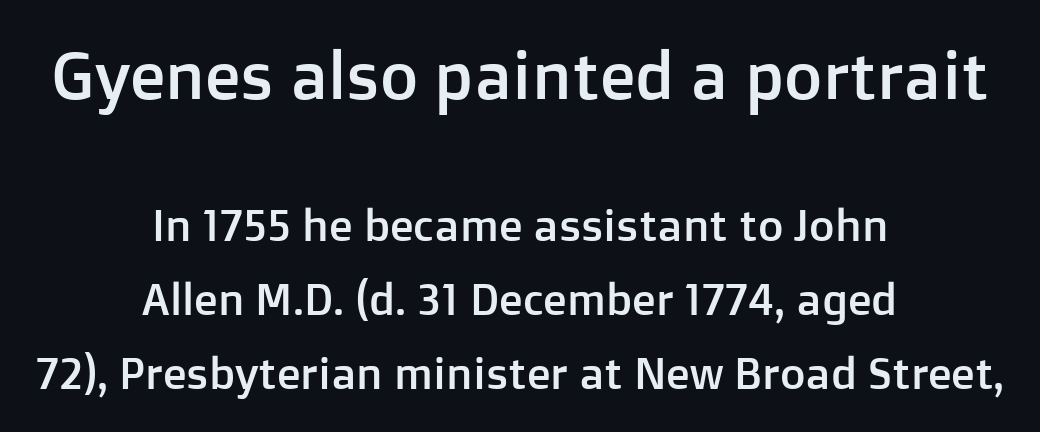
{"serif": "no", "italic": "no", "width": "normal", "stroke_contrast": "low", "x_height": "medium", "monospaced": "no", "underline": "no", "align": "center", "line_spacing": "normal", "line_spacing_ratio": 1.68, "letter_spacing": "normal", "letter_spacing_em": 0.0, "larger_block": "first", "size_ratio": 1.5, "glyph_px": 66}
